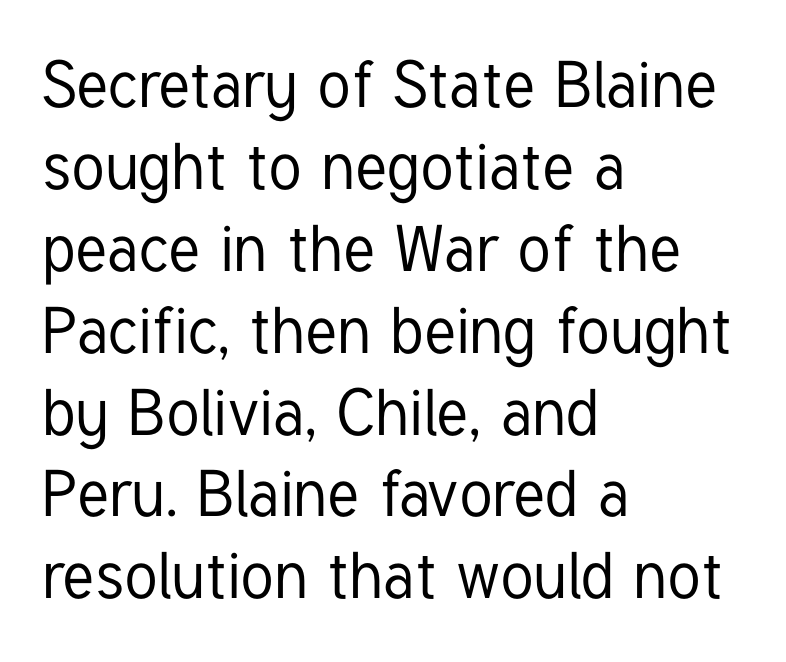
Q: Is the text italic (slanted)? A: No, it is upright.
Q: Is the typeface a serif or a sans-serif typeface? A: Sans-serif.
Q: Is the text underlined? A: No.
Q: How is the paragraph aligned? A: Left-aligned.
Q: Is the spacing between letters normal or unusually wide? A: Normal.
Q: Is the spacing between lines tight, normal or loose? A: Normal.
Q: Width (condensed, normal, or wide)? A: Condensed.
Q: Stroke contrast? A: Low.
Q: x-height? A: Medium.
Q: Monospaced? A: No.
